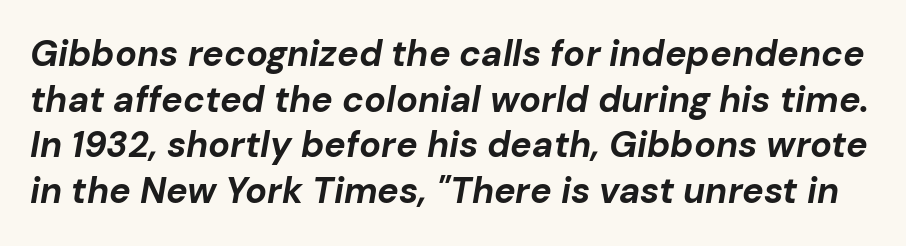
The image shows 36 px bold type, italic (leaning right); set normal line spacing (1.27x), normal letter spacing, not underlined; low stroke contrast and a medium x-height.
